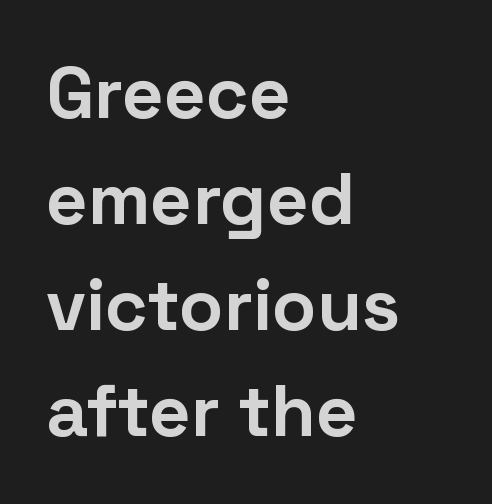
Q: Is the text bold? A: Yes.
Q: Is the text italic (slanted)? A: No, it is upright.
Q: Is the typeface a serif or a sans-serif typeface? A: Sans-serif.
Q: Is the text underlined? A: No.
Q: How is the paragraph aligned? A: Left-aligned.
Q: Is the spacing between letters normal or unusually wide? A: Normal.
Q: Is the spacing between lines tight, normal or loose? A: Normal.
Q: Width (condensed, normal, or wide)? A: Normal.
Q: Stroke contrast? A: Low.
Q: x-height? A: Medium.
Q: Monospaced? A: No.
